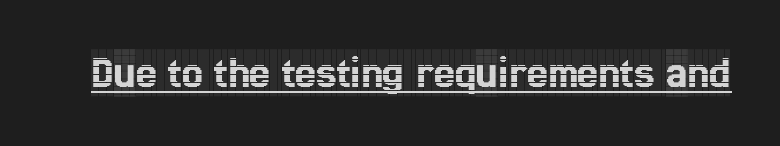
The image shows 47 px condensed serif type, upright; set normal letter spacing, underlined; a large x-height.
